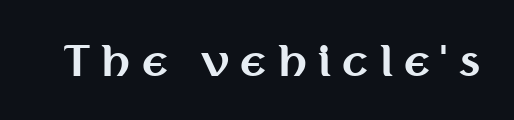
The image shows 42 px bold sans-serif type, upright; set unusually wide letter spacing (+0.27 em), not underlined; medium stroke contrast and a medium x-height.
